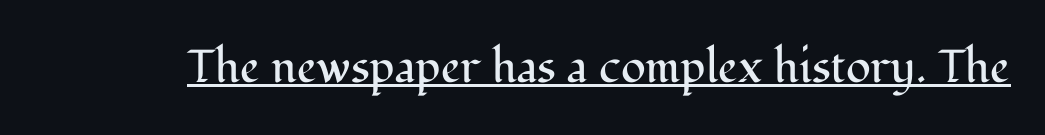
{"serif": "yes", "italic": "no", "bold": "no", "weight": "regular", "width": "normal", "stroke_contrast": "medium", "x_height": "medium", "monospaced": "no", "underline": "yes", "letter_spacing": "normal", "letter_spacing_em": 0.0, "glyph_px": 46}
